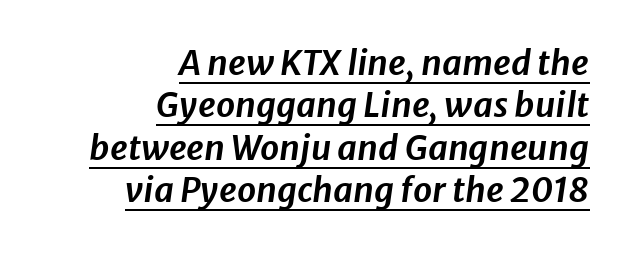
The image shows 34 px text type, italic (leaning right); set right-aligned, normal line spacing (1.25x), normal letter spacing, underlined; low stroke contrast and a medium x-height.
